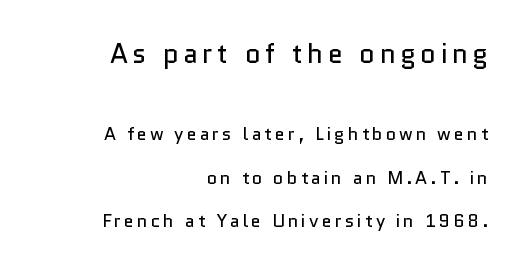
The image shows 27 px text type, upright; set right-aligned, loose line spacing (2.4x), not underlined; the first (top) block is 1.5x larger.
